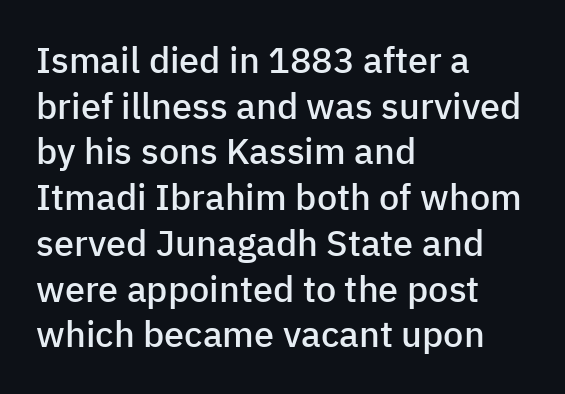
The image shows 36 px semibold sans-serif type, upright; set left-aligned, normal line spacing (1.27x), normal letter spacing, not underlined; low stroke contrast and a medium x-height.
